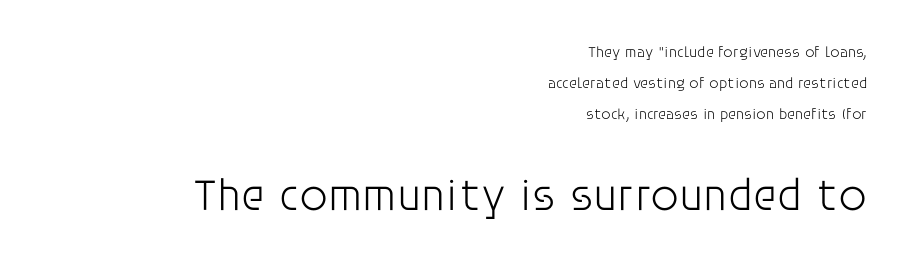
Here the designer chose a conventional face with non-uniform glyph widths. Default kerning and tracking; the words read as compact shapes. No feet cap the strokes, marking this as sans-serif type. One glance says open: line gaps are wider than usual.
